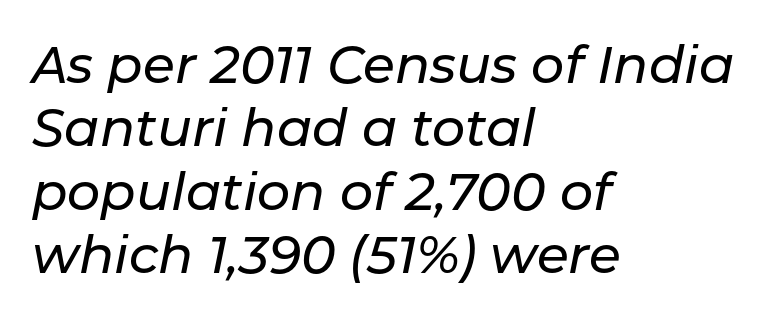
Typeset ragged right — the left edge is the straight one. The rendering keeps characters at their native spacing. It's the slanting kind of type. Varying glyph widths throughout — classic text-font behaviour. Underline: absent.
